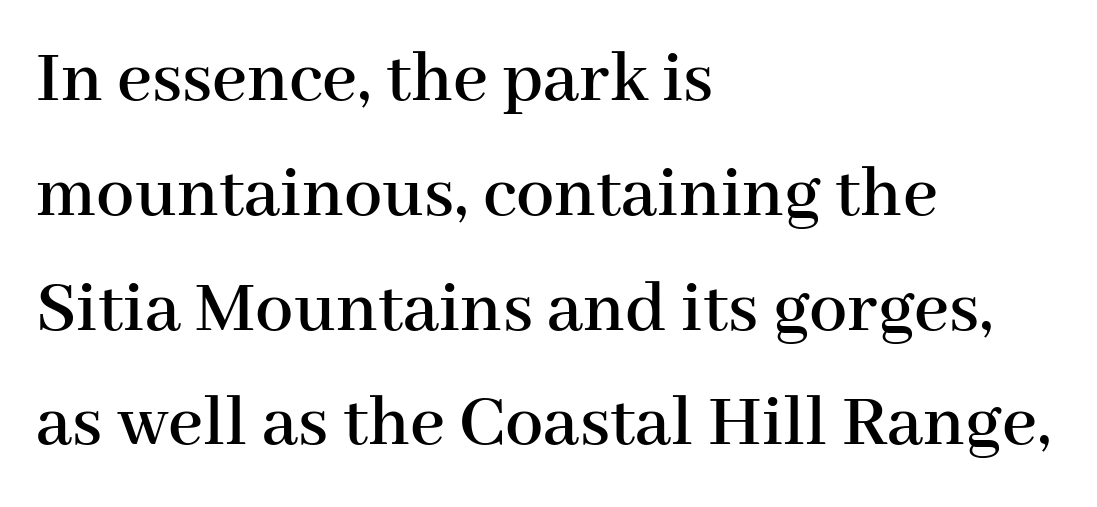
A classic flush-left, rag-right setting is used for this passage. Observe the ordinary spacing: letters are neighbours, not strangers. You could not count columns in this text — the font is proportionally spaced. Letters rest on an invisible, unmarked baseline. When letters stand straight like this, we call the style roman or upright. Classification — serif.
